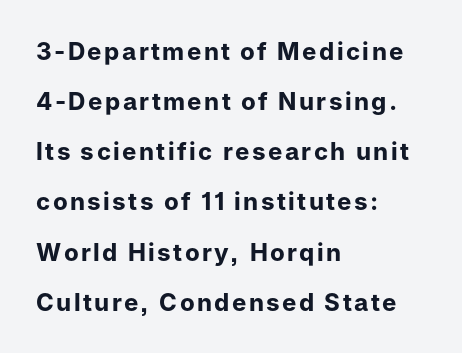
The image shows 24 px bold type, upright; set left-aligned, loose line spacing (2.09x), not underlined.
